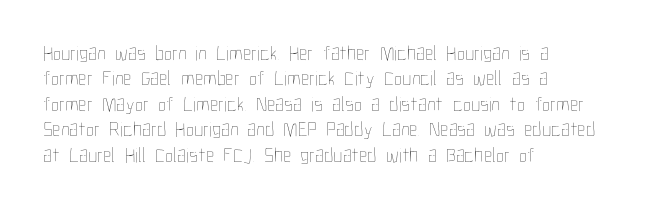
{"italic": "no", "bold": "no", "underline": "no", "align": "left", "line_spacing_ratio": 1.21, "letter_spacing": "normal", "letter_spacing_em": 0.0, "glyph_px": 21}
